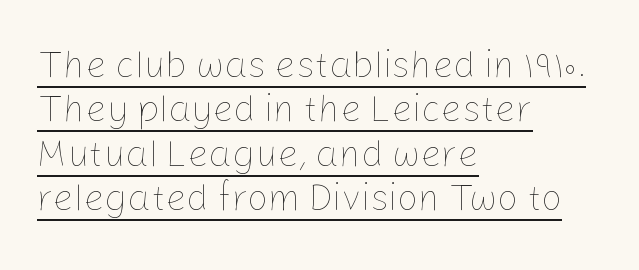
The image shows 37 px thin type, upright; set left-aligned, line spacing 1.2x, normal letter spacing, underlined; low stroke contrast and a medium x-height.
